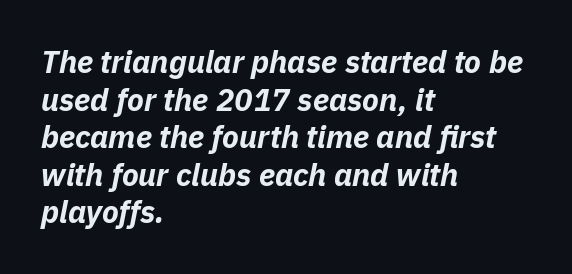
Q: Is the text bold? A: Yes.
Q: Is the text italic (slanted)? A: Yes, it leans right by about 11 degrees.
Q: Is the text underlined? A: No.
Q: How is the paragraph aligned? A: Left-aligned.
Q: Is the spacing between letters normal or unusually wide? A: Normal.
Q: Width (condensed, normal, or wide)? A: Normal.
Q: Stroke contrast? A: Low.
Q: x-height? A: Medium.
Q: Monospaced? A: No.
